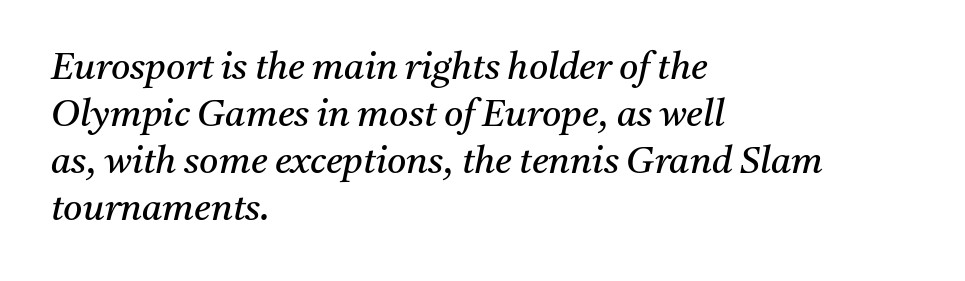
Q: Is the text bold? A: No.
Q: Is the text italic (slanted)? A: Yes, it leans right by about 11 degrees.
Q: Is the typeface a serif or a sans-serif typeface? A: Serif.
Q: Is the text underlined? A: No.
Q: How is the paragraph aligned? A: Left-aligned.
Q: Is the spacing between letters normal or unusually wide? A: Normal.
Q: Is the spacing between lines tight, normal or loose? A: Normal.
Q: Width (condensed, normal, or wide)? A: Normal.
Q: Stroke contrast? A: Medium.
Q: x-height? A: Medium.
Q: Monospaced? A: No.
